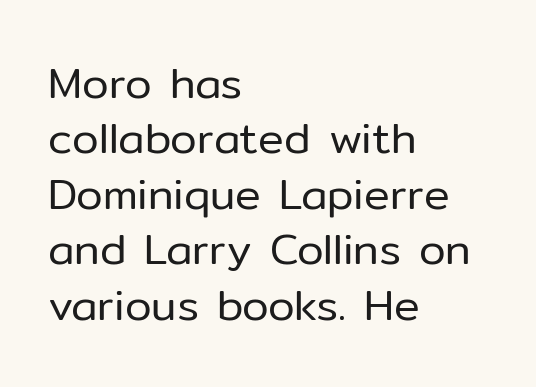
Q: Is the text bold? A: No.
Q: Is the text italic (slanted)? A: No, it is upright.
Q: Is the typeface a serif or a sans-serif typeface? A: Sans-serif.
Q: Is the text underlined? A: No.
Q: How is the paragraph aligned? A: Left-aligned.
Q: Is the spacing between letters normal or unusually wide? A: Normal.
Q: Is the spacing between lines tight, normal or loose? A: Normal.
Q: Width (condensed, normal, or wide)? A: Normal.
Q: Stroke contrast? A: Low.
Q: x-height? A: Medium.
Q: Monospaced? A: No.
